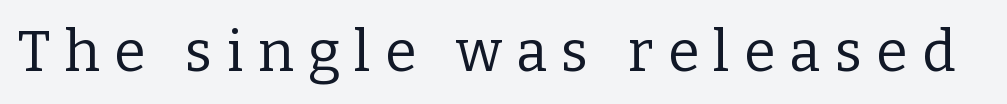
The image shows 57 px regular-weight serif type, upright; set unusually wide letter spacing (+0.25 em), not underlined; low stroke contrast and a medium x-height.
